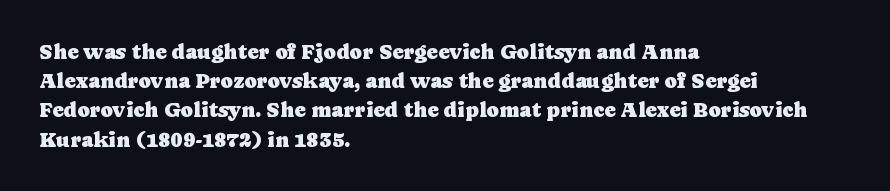
{"italic": "no", "underline": "no", "align": "left", "line_spacing": "normal", "line_spacing_ratio": 1.39, "letter_spacing": "normal", "letter_spacing_em": 0.0, "glyph_px": 21}
